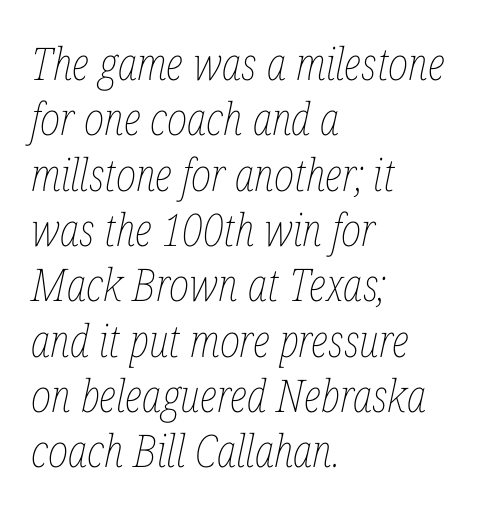
The image shows 45 px thin, condensed type, italic (leaning right); set left-aligned, line spacing 1.23x, normal letter spacing, not underlined; low stroke contrast and a medium x-height.
